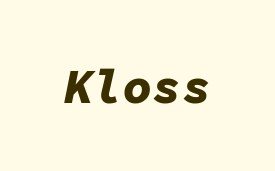
Q: Is the text bold? A: Yes.
Q: Is the text italic (slanted)? A: Yes, it leans right by about 11 degrees.
Q: Is the text underlined? A: No.
Q: Is the spacing between letters normal or unusually wide? A: Normal.
Q: Width (condensed, normal, or wide)? A: Normal.
Q: Stroke contrast? A: Low.
Q: x-height? A: Medium.
Q: Monospaced? A: Yes.
